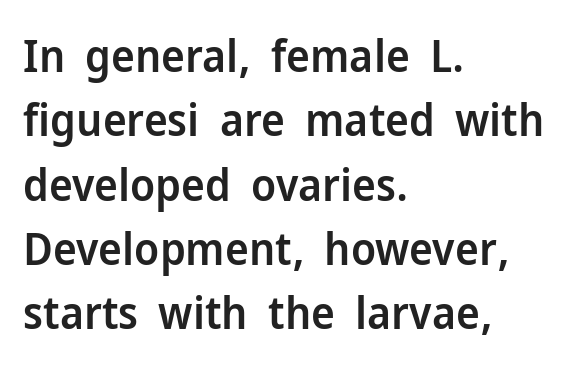
Q: Is the text bold? A: Semi-bold.
Q: Is the text italic (slanted)? A: No, it is upright.
Q: Is the typeface a serif or a sans-serif typeface? A: Sans-serif.
Q: Is the text underlined? A: No.
Q: How is the paragraph aligned? A: Left-aligned.
Q: Is the spacing between letters normal or unusually wide? A: Normal.
Q: Is the spacing between lines tight, normal or loose? A: Normal.
Q: Width (condensed, normal, or wide)? A: Normal.
Q: Stroke contrast? A: Low.
Q: x-height? A: Medium.
Q: Monospaced? A: No.
